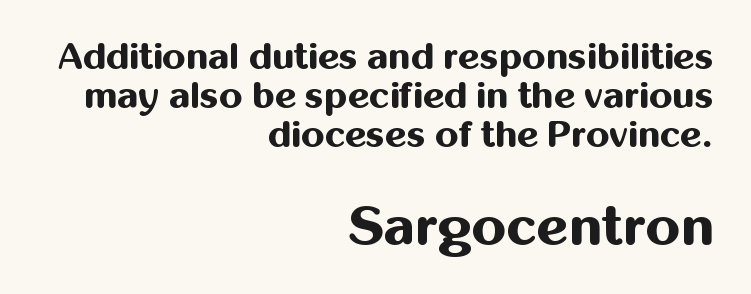
The passage shown is not underscored anywhere. Words appear dense and cohesive because spacing is normal. Bold? Absolutely — the strokes are thick and heavy. Do the letters lean? They stand straight.
